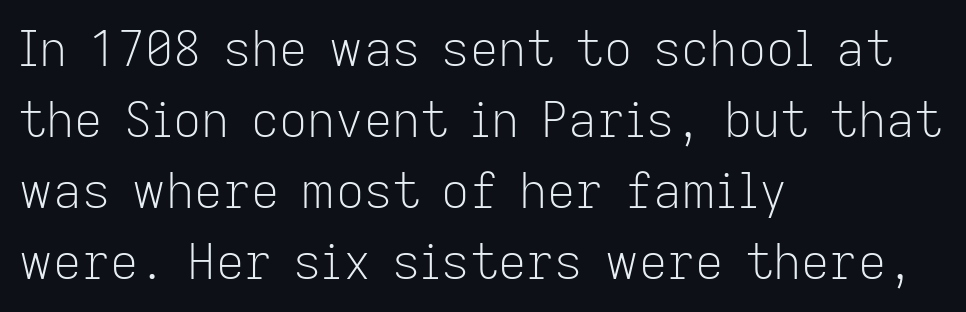
Q: Is the text bold? A: No.
Q: Is the text italic (slanted)? A: No, it is upright.
Q: Is the typeface a serif or a sans-serif typeface? A: Sans-serif.
Q: Is the text underlined? A: No.
Q: How is the paragraph aligned? A: Left-aligned.
Q: Is the spacing between letters normal or unusually wide? A: Normal.
Q: Is the spacing between lines tight, normal or loose? A: Normal.
Q: Width (condensed, normal, or wide)? A: Normal.
Q: Stroke contrast? A: Low.
Q: x-height? A: Medium.
Q: Monospaced? A: No.
